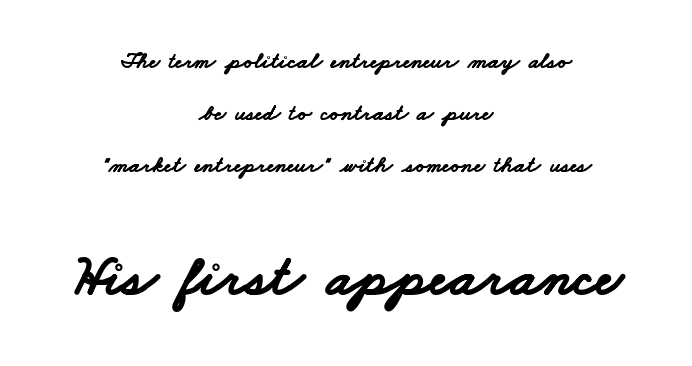
Here the glyphs are tracked normally, forming tight word shapes. Are there feet on the stems? There aren't — it's a sans. If you squint, the bottom block still reads clearly — it's the larger of the two. The passage shown is typed in a proportional face where columns would drift. Descender tails drop into unmarked territory.
